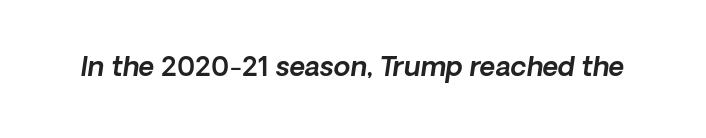
Q: Is the text italic (slanted)? A: Yes, it leans right by about 8 degrees.
Q: Is the text underlined? A: No.
Q: Is the spacing between letters normal or unusually wide? A: Normal.
